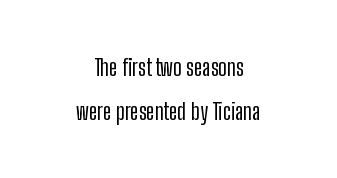
{"italic": "no", "underline": "no", "align": "center", "line_spacing": "loose", "line_spacing_ratio": 1.91, "letter_spacing": "normal", "letter_spacing_em": 0.0, "glyph_px": 23}
